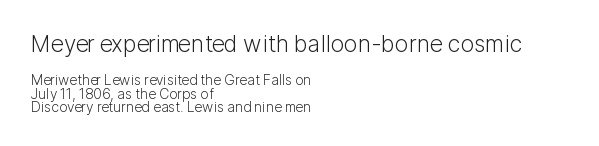
The image shows 23 px text type, upright; set left-aligned, tight line spacing (0.98x), normal letter spacing, not underlined; the first (top) block is 1.64x larger.
